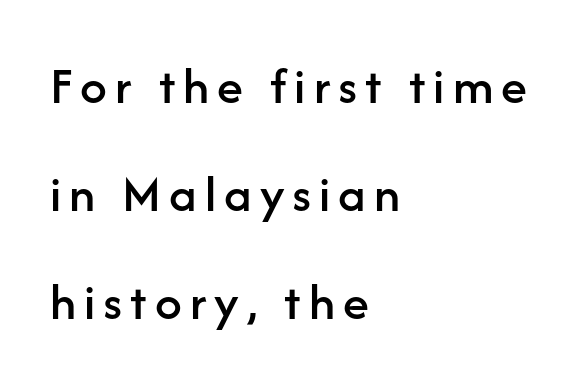
Q: Is the text italic (slanted)? A: No, it is upright.
Q: Is the typeface a serif or a sans-serif typeface? A: Sans-serif.
Q: Is the text underlined? A: No.
Q: How is the paragraph aligned? A: Left-aligned.
Q: Is the spacing between lines tight, normal or loose? A: Loose.
Q: Width (condensed, normal, or wide)? A: Normal.
Q: Stroke contrast? A: Low.
Q: x-height? A: Medium.
Q: Monospaced? A: No.
